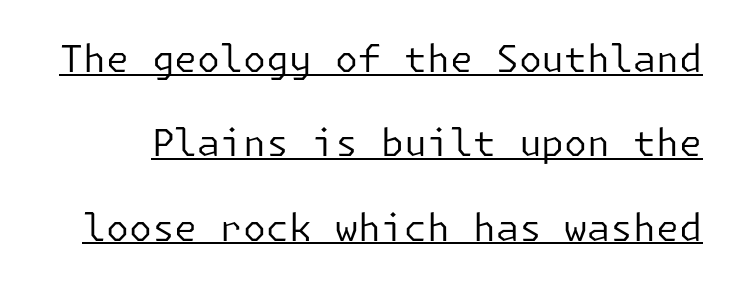
{"serif": "no", "italic": "no", "bold": "no", "weight": "regular", "width": "normal", "stroke_contrast": "low", "x_height": "medium", "underline": "yes", "line_spacing": "loose", "line_spacing_ratio": 2.28, "letter_spacing": "normal", "letter_spacing_em": 0.0, "glyph_px": 37}
